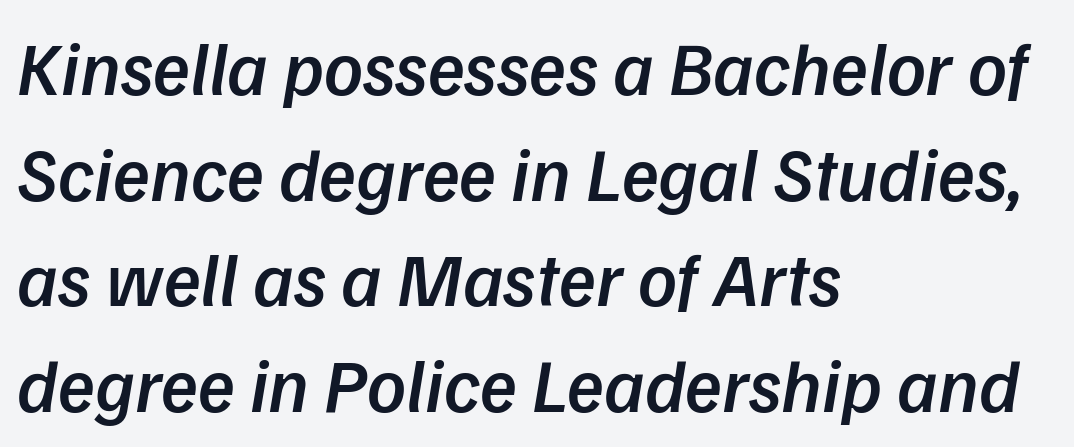
The image shows 76 px semibold sans-serif type; set left-aligned, normal line spacing (1.39x), normal letter spacing, not underlined; low stroke contrast and a medium x-height.
